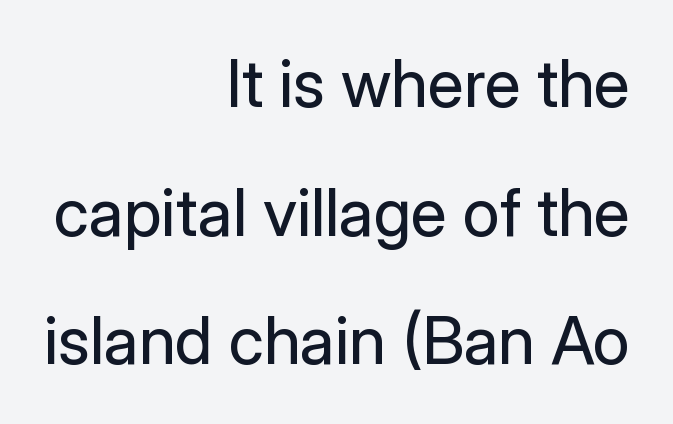
{"serif": "no", "italic": "no", "bold": "no", "weight": "regular", "width": "normal", "stroke_contrast": "low", "x_height": "medium", "monospaced": "no", "underline": "no", "align": "right", "line_spacing": "loose", "line_spacing_ratio": 1.95, "letter_spacing": "normal", "letter_spacing_em": 0.0, "glyph_px": 66}
